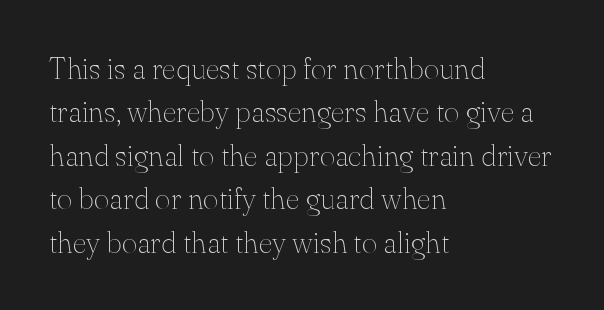
Q: Is the text bold? A: No.
Q: Is the text italic (slanted)? A: No, it is upright.
Q: Is the typeface a serif or a sans-serif typeface? A: Serif.
Q: Is the text underlined? A: No.
Q: How is the paragraph aligned? A: Left-aligned.
Q: Is the spacing between letters normal or unusually wide? A: Normal.
Q: Is the spacing between lines tight, normal or loose? A: Normal.
Q: Width (condensed, normal, or wide)? A: Normal.
Q: Stroke contrast? A: Medium.
Q: x-height? A: Small.
Q: Monospaced? A: No.
